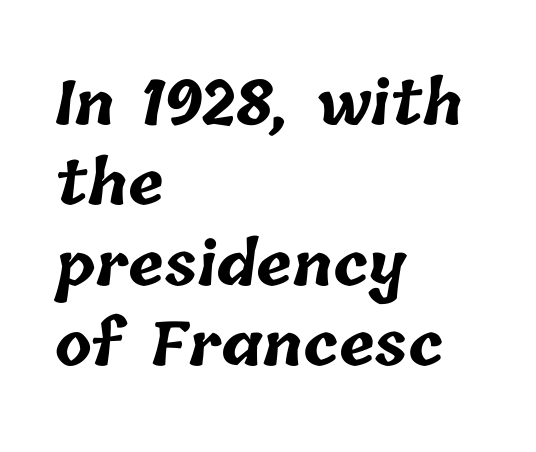
Compared with typical paragraphs, the rows here are spaced about the same. What weight is shown? A full bold with thick strokes. Varying glyph widths throughout — classic text-font behaviour. Spacing between characters is what you'd get straight out of the box.
